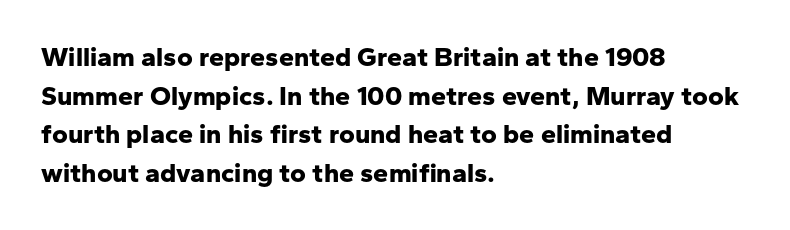
The glyphs are unaccompanied by any horizontal stroke below them. Alignment: flush left. Its strokes are broad and dark, the hallmark of bold type. Designer's note — italics off, roman on.
